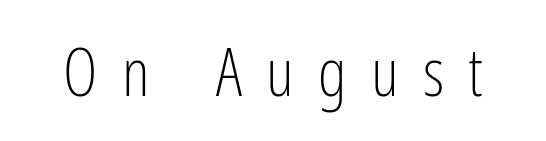
{"serif": "no", "italic": "no", "bold": "no", "weight": "light", "width": "condensed", "stroke_contrast": "low", "x_height": "medium", "monospaced": "no", "underline": "no", "letter_spacing": "wide", "letter_spacing_em": 0.37, "glyph_px": 66}
